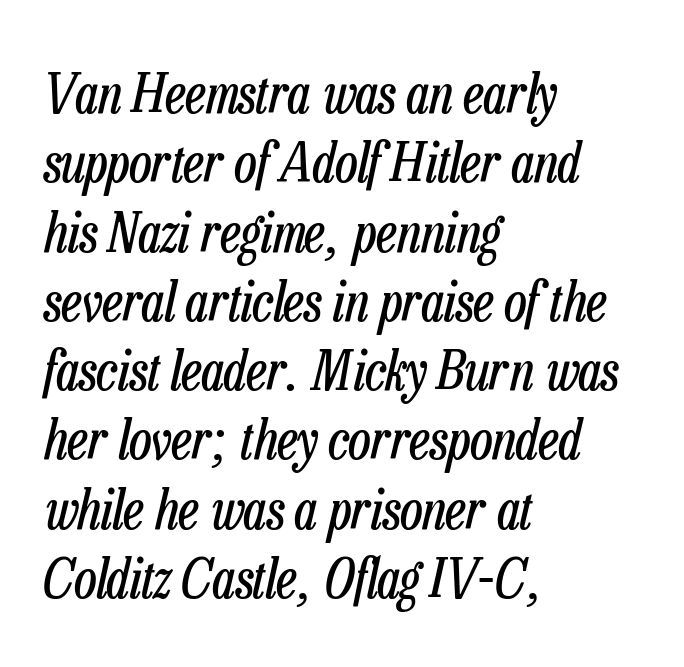
Q: Is the text bold? A: No.
Q: Is the text italic (slanted)? A: Yes, it leans right by about 13 degrees.
Q: Is the text underlined? A: No.
Q: How is the paragraph aligned? A: Left-aligned.
Q: Is the spacing between letters normal or unusually wide? A: Normal.
Q: Is the spacing between lines tight, normal or loose? A: Normal.
Q: Width (condensed, normal, or wide)? A: Condensed.
Q: Stroke contrast? A: Low.
Q: x-height? A: Medium.
Q: Monospaced? A: No.
